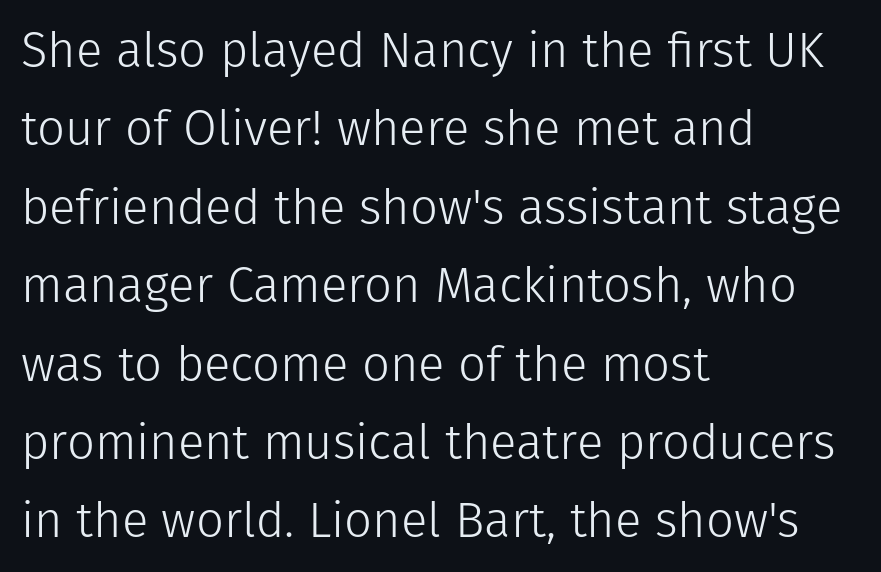
The image shows 49 px light sans-serif type, upright; set left-aligned, normal line spacing (1.6x), normal letter spacing, not underlined; low stroke contrast and a medium x-height.
